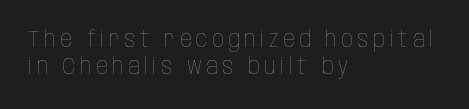
The image shows 23 px text type, upright; set left-aligned, line spacing 1.19x, unusually wide letter spacing (+0.2 em), not underlined.
